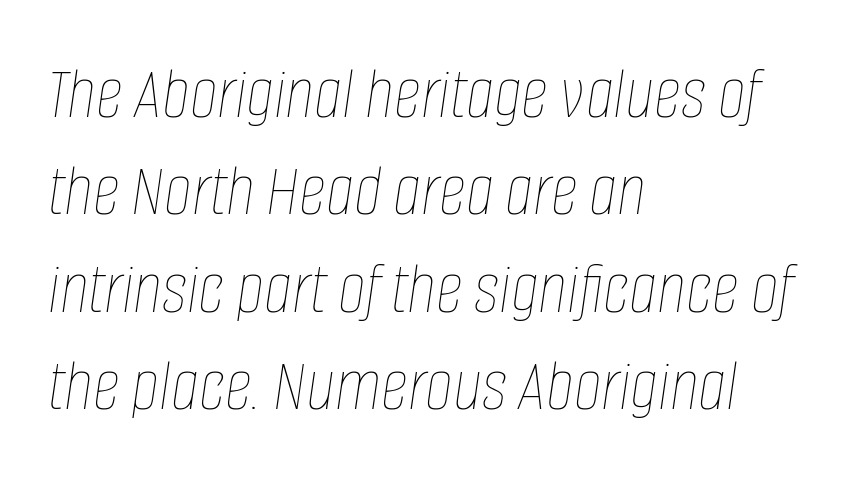
Q: Is the text bold? A: No.
Q: Is the text italic (slanted)? A: Yes, it leans right by about 8 degrees.
Q: Is the text underlined? A: No.
Q: How is the paragraph aligned? A: Left-aligned.
Q: Is the spacing between letters normal or unusually wide? A: Normal.
Q: Is the spacing between lines tight, normal or loose? A: Normal.
Q: Width (condensed, normal, or wide)? A: Condensed.
Q: Stroke contrast? A: Low.
Q: x-height? A: Large.
Q: Monospaced? A: No.
